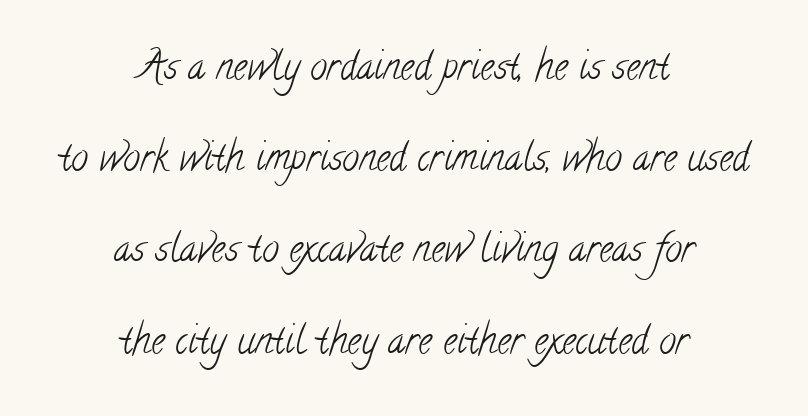
{"serif": "yes", "bold": "no", "weight": "light", "width": "condensed", "stroke_contrast": "low", "x_height": "small", "monospaced": "no", "underline": "no", "align": "center", "line_spacing": "loose", "line_spacing_ratio": 2.4, "letter_spacing": "normal", "letter_spacing_em": 0.0, "glyph_px": 38}
